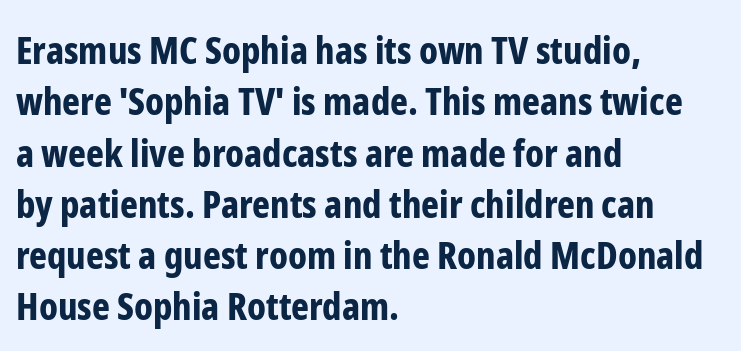
{"serif": "no", "italic": "no", "bold": "yes", "weight": "bold", "width": "condensed", "stroke_contrast": "low", "x_height": "medium", "monospaced": "no", "underline": "no", "align": "left", "line_spacing": "normal", "line_spacing_ratio": 1.35, "letter_spacing": "normal", "letter_spacing_em": 0.0, "glyph_px": 38}
